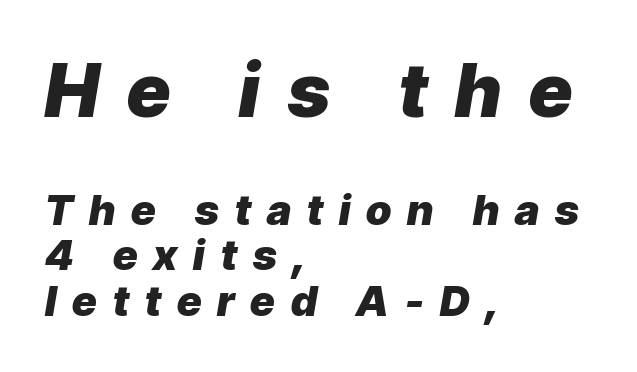
{"italic": "yes", "lean": "right", "slant_degrees": 9, "bold": "yes", "weight": "heavy", "width": "normal", "stroke_contrast": "low", "x_height": "medium", "monospaced": "no", "underline": "no", "align": "left", "line_spacing": "tight", "line_spacing_ratio": 1.08, "letter_spacing": "wide", "letter_spacing_em": 0.38, "larger_block": "first", "size_ratio": 1.76, "glyph_px": 74}
